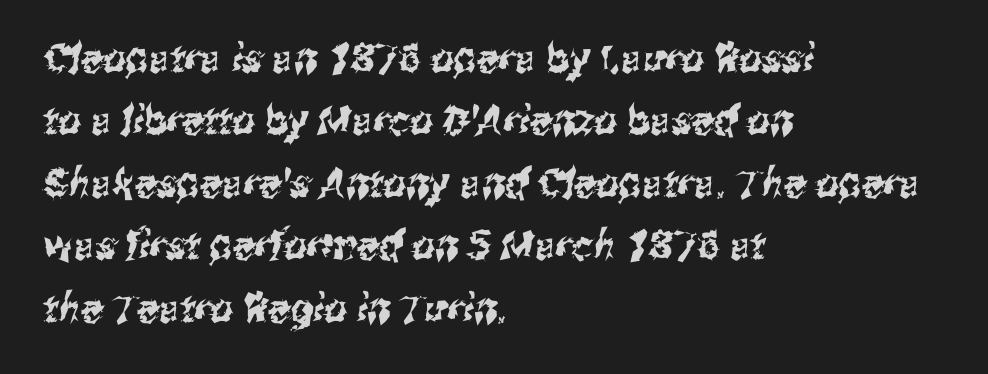
If you measured baseline to baseline, you'd find a middling distance. Glance below the letters and you will spot only blank space. The paragraph has a hard left edge and a soft right edge. Typographically, this falls in the sans-serif category.
